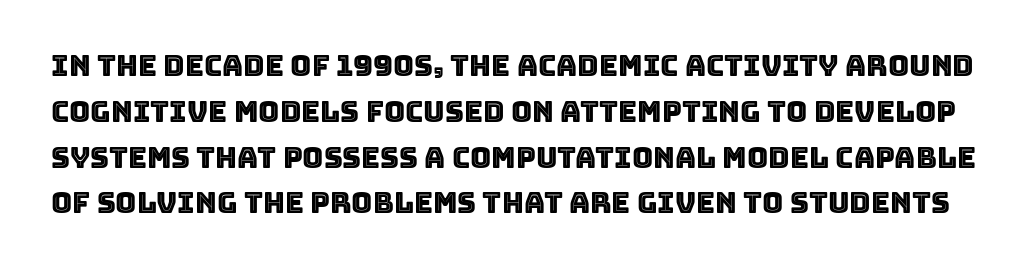
{"italic": "no", "width": "normal", "x_height": "large", "monospaced": "no", "underline": "no", "line_spacing": "normal", "line_spacing_ratio": 1.58, "letter_spacing": "normal", "letter_spacing_em": 0.0, "glyph_px": 29}
